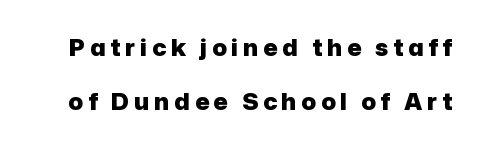
Just letters on the line, the space beneath them empty. This is the regular roman posture of the typeface. The leading is generous, giving the passage an open texture. Weight: bold.
